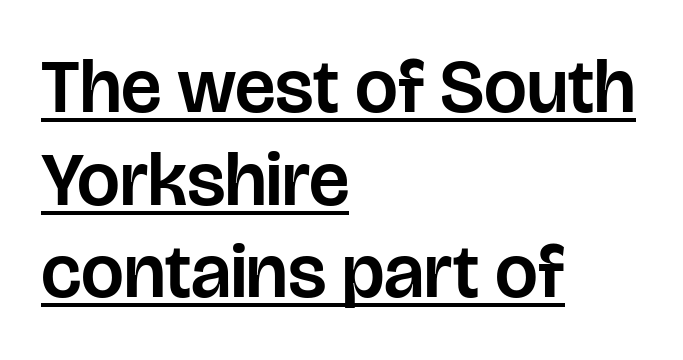
Q: Is the text italic (slanted)? A: No, it is upright.
Q: Is the typeface a serif or a sans-serif typeface? A: Sans-serif.
Q: Is the text underlined? A: Yes.
Q: How is the paragraph aligned? A: Left-aligned.
Q: Is the spacing between letters normal or unusually wide? A: Normal.
Q: Width (condensed, normal, or wide)? A: Normal.
Q: Stroke contrast? A: Low.
Q: x-height? A: Large.
Q: Monospaced? A: No.
